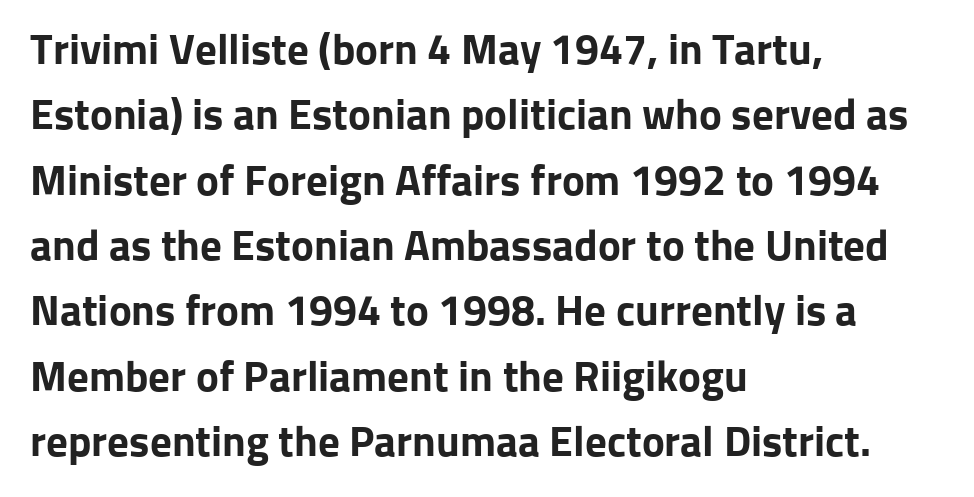
The passage shown has conventional tracking throughout. As a designer I'd log this as weight 700, bold. In terms of leading, this rendering sits right in the middle. What kind of face is this? One without serifs — a sans.
